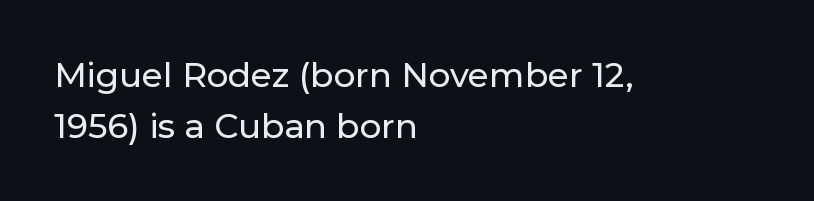
The image shows 34 px sans-serif type, upright; set left-aligned, normal line spacing (1.5x), normal letter spacing, not underlined; low stroke contrast and a medium x-height.
